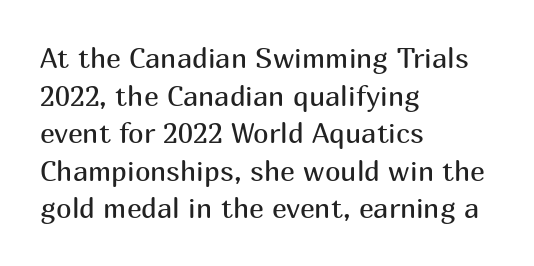
{"serif": "no", "italic": "no", "bold": "no", "weight": "regular", "width": "normal", "stroke_contrast": "medium", "x_height": "medium", "monospaced": "no", "underline": "no", "align": "left", "line_spacing": "normal", "line_spacing_ratio": 1.34, "letter_spacing": "normal", "letter_spacing_em": 0.0, "glyph_px": 28}
